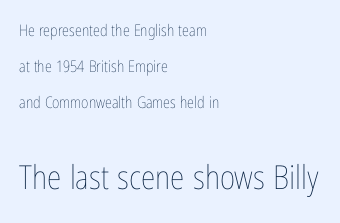
Q: Is the text bold? A: No.
Q: Is the text italic (slanted)? A: No, it is upright.
Q: Is the text underlined? A: No.
Q: How is the paragraph aligned? A: Left-aligned.
Q: Is the spacing between letters normal or unusually wide? A: Normal.
Q: Is the spacing between lines tight, normal or loose? A: Loose.
Q: Which block of text is set in a larger size, the first (top) or the second (bottom)? A: The second (bottom) one.
Q: Width (condensed, normal, or wide)? A: Condensed.
Q: Stroke contrast? A: Low.
Q: x-height? A: Medium.
Q: Monospaced? A: No.
